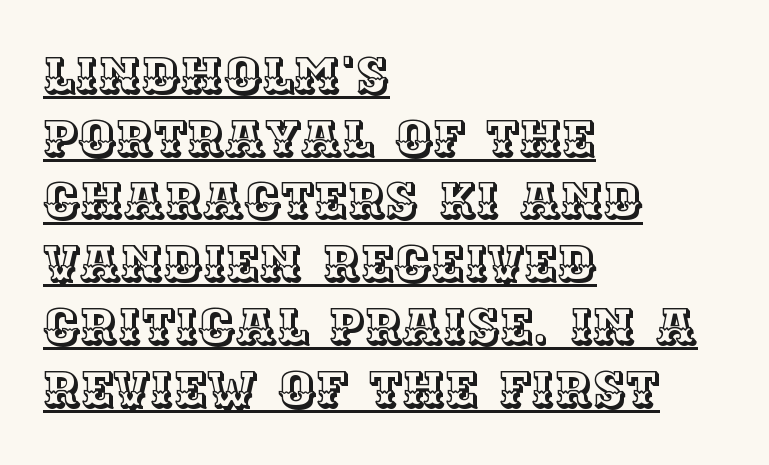
Q: Is the text italic (slanted)? A: No, it is upright.
Q: Is the text underlined? A: Yes.
Q: How is the paragraph aligned? A: Left-aligned.
Q: Is the spacing between letters normal or unusually wide? A: Normal.
Q: Width (condensed, normal, or wide)? A: Normal.
Q: x-height? A: Large.
Q: Monospaced? A: No.
